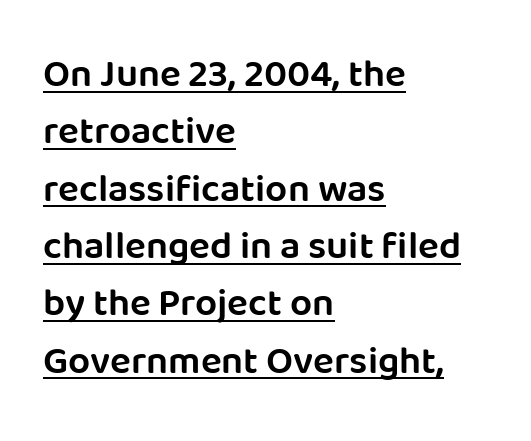
Emphasis is given by a line drawn under the lettering. Here the designer chose a conventional face with non-uniform glyph widths. Casual observation: everything's shoved over to the left. Vertical strokes here are truly vertical. Honestly, the letter spacing is just normal — you wouldn't notice it.
